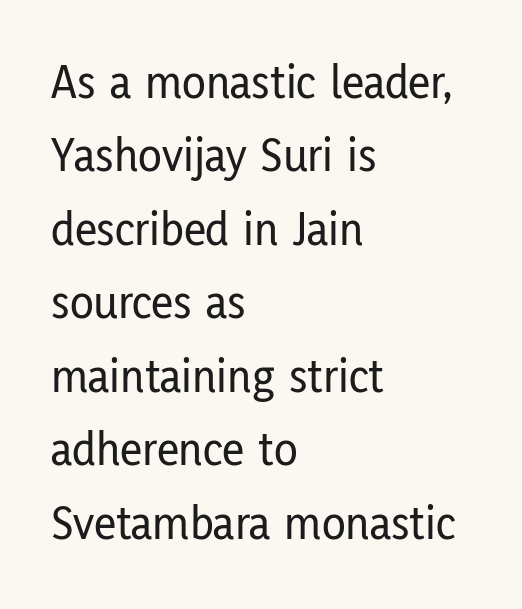
{"serif": "no", "italic": "no", "width": "condensed", "stroke_contrast": "low", "x_height": "medium", "monospaced": "no", "underline": "no", "align": "left", "line_spacing": "normal", "line_spacing_ratio": 1.5, "letter_spacing": "normal", "letter_spacing_em": 0.0, "glyph_px": 49}
